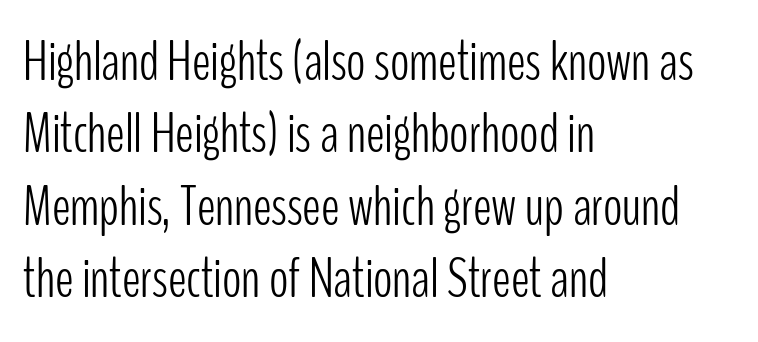
Q: Is the text bold? A: No.
Q: Is the text italic (slanted)? A: No, it is upright.
Q: Is the typeface a serif or a sans-serif typeface? A: Sans-serif.
Q: Is the text underlined? A: No.
Q: How is the paragraph aligned? A: Left-aligned.
Q: Is the spacing between letters normal or unusually wide? A: Normal.
Q: Is the spacing between lines tight, normal or loose? A: Normal.
Q: Width (condensed, normal, or wide)? A: Condensed.
Q: Stroke contrast? A: Low.
Q: x-height? A: Medium.
Q: Monospaced? A: No.
